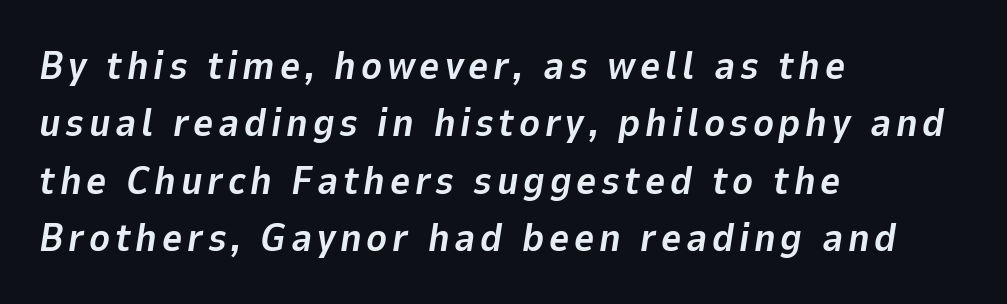
Q: Is the text bold? A: Yes.
Q: Is the text italic (slanted)? A: Yes, it leans right by about 9 degrees.
Q: Is the text underlined? A: No.
Q: How is the paragraph aligned? A: Left-aligned.
Q: Is the spacing between lines tight, normal or loose? A: Normal.
Q: Width (condensed, normal, or wide)? A: Normal.
Q: Stroke contrast? A: Low.
Q: x-height? A: Medium.
Q: Monospaced? A: No.
